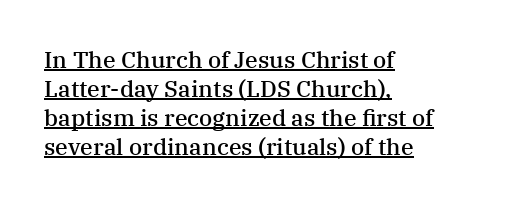
{"italic": "no", "bold": "semi", "underline": "yes", "align": "left", "line_spacing": "normal", "line_spacing_ratio": 1.26, "letter_spacing": "normal", "letter_spacing_em": 0.0, "glyph_px": 23}
